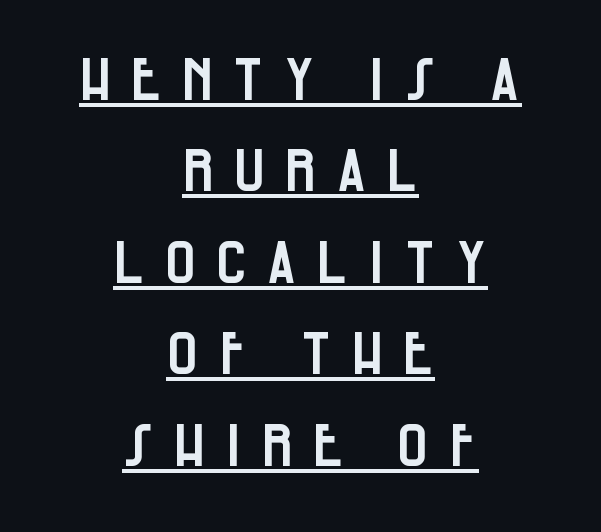
{"serif": "no", "italic": "no", "width": "condensed", "stroke_contrast": "low", "x_height": "large", "monospaced": "no", "underline": "yes", "align": "center", "line_spacing": "normal", "line_spacing_ratio": 1.55, "letter_spacing": "wide", "letter_spacing_em": 0.3, "glyph_px": 59}
